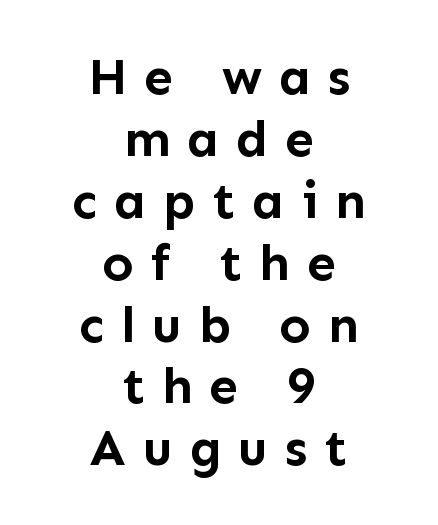
{"serif": "no", "italic": "no", "bold": "yes", "weight": "semibold", "width": "normal", "stroke_contrast": "low", "x_height": "medium", "monospaced": "no", "underline": "no", "align": "center", "line_spacing_ratio": 1.19, "letter_spacing": "wide", "letter_spacing_em": 0.32, "glyph_px": 52}
